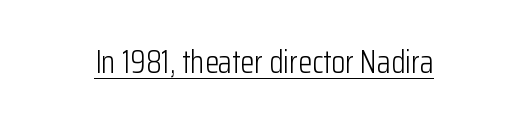
{"serif": "no", "italic": "no", "bold": "no", "weight": "light", "width": "condensed", "stroke_contrast": "low", "x_height": "medium", "monospaced": "no", "underline": "yes", "align": "center", "letter_spacing": "normal", "letter_spacing_em": 0.0, "glyph_px": 32}
